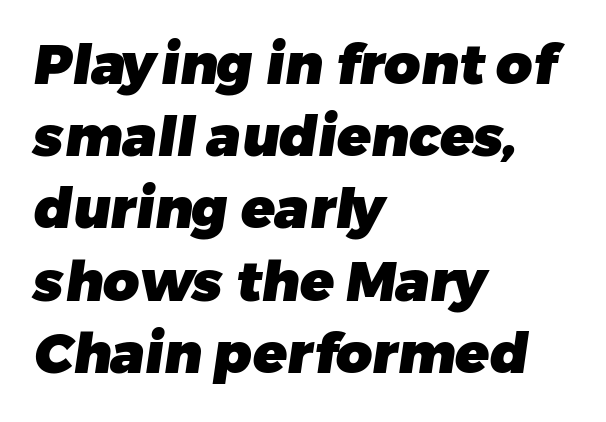
{"serif": "no", "bold": "yes", "weight": "heavy", "width": "normal", "stroke_contrast": "low", "x_height": "medium", "monospaced": "no", "underline": "no", "align": "left", "line_spacing": "normal", "line_spacing_ratio": 1.29, "letter_spacing": "normal", "letter_spacing_em": 0.0, "glyph_px": 56}
